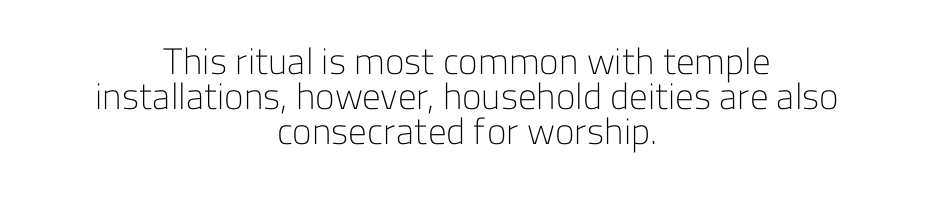
{"serif": "no", "italic": "no", "bold": "no", "weight": "light", "width": "normal", "stroke_contrast": "low", "x_height": "medium", "monospaced": "no", "underline": "no", "align": "center", "line_spacing": "tight", "line_spacing_ratio": 0.95, "letter_spacing": "normal", "letter_spacing_em": 0.0, "glyph_px": 37}
